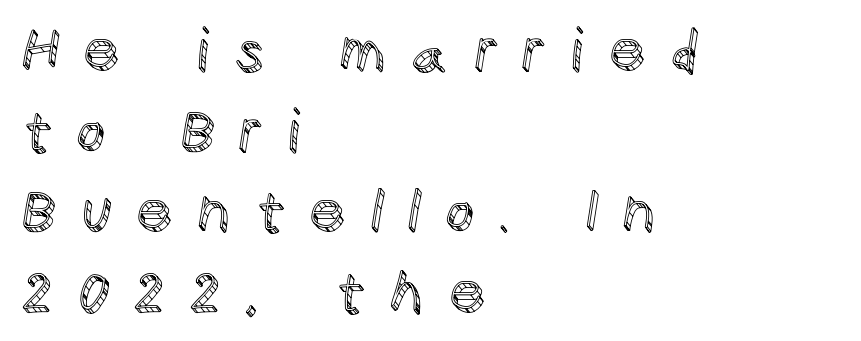
The image shows 58 px text type; set left-aligned, normal line spacing (1.39x), unusually wide letter spacing (+0.42 em), not underlined; a large x-height.
